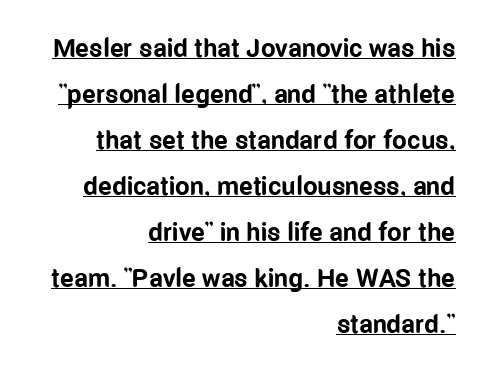
Q: Is the text bold? A: Yes.
Q: Is the text italic (slanted)? A: No, it is upright.
Q: Is the text underlined? A: Yes.
Q: How is the paragraph aligned? A: Right-aligned.
Q: Is the spacing between letters normal or unusually wide? A: Normal.
